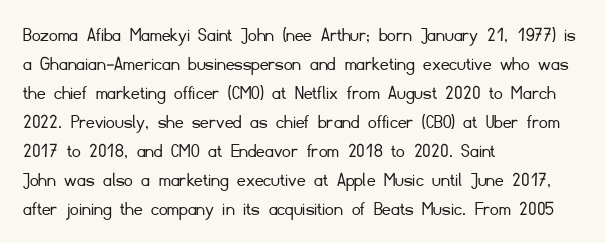
Q: Is the text bold? A: No.
Q: Is the text italic (slanted)? A: No, it is upright.
Q: Is the text underlined? A: No.
Q: How is the paragraph aligned? A: Left-aligned.
Q: Is the spacing between letters normal or unusually wide? A: Normal.
Q: Is the spacing between lines tight, normal or loose? A: Normal.
